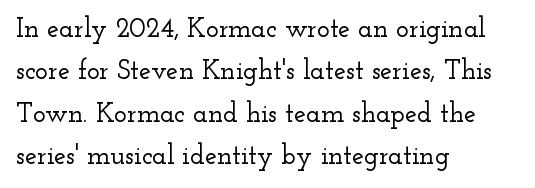
The image shows 27 px text type, upright; set left-aligned, normal line spacing (1.57x), normal letter spacing, not underlined.
